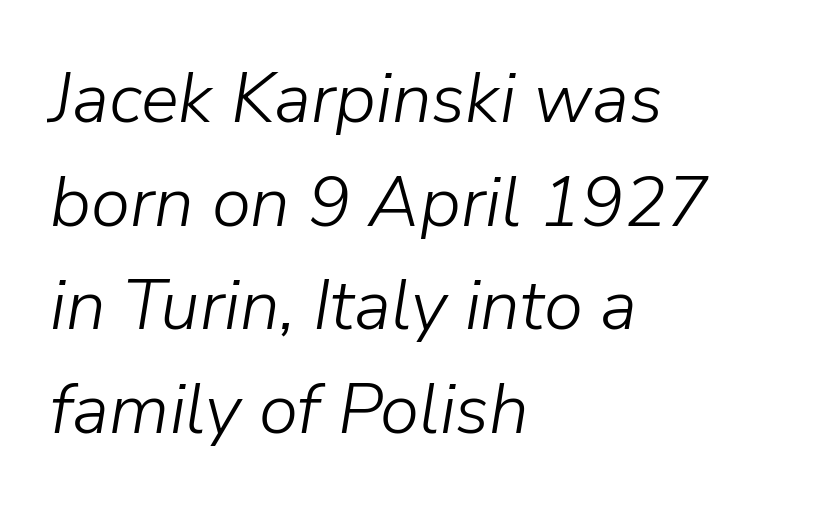
Is the type slanted? Yes — the strokes lean at a clear angle. Proportional: the letters do not fall into vertical columns. A light-to-regular cut is what we see here. Vertically, the passage feels balanced, rows spaced as you'd expect. The space beneath each line is pristine and unruled. Short and long lines alike share a common starting point at left.
